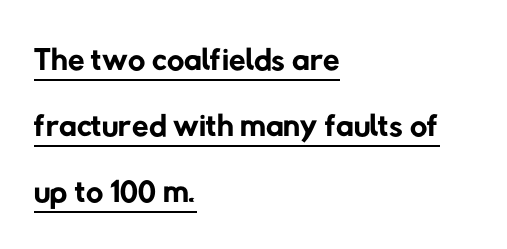
Q: Is the text bold? A: No.
Q: Is the typeface a serif or a sans-serif typeface? A: Sans-serif.
Q: Is the text underlined? A: Yes.
Q: How is the paragraph aligned? A: Left-aligned.
Q: Is the spacing between letters normal or unusually wide? A: Normal.
Q: Is the spacing between lines tight, normal or loose? A: Normal.
Q: Width (condensed, normal, or wide)? A: Normal.
Q: Stroke contrast? A: Low.
Q: x-height? A: Medium.
Q: Monospaced? A: No.
